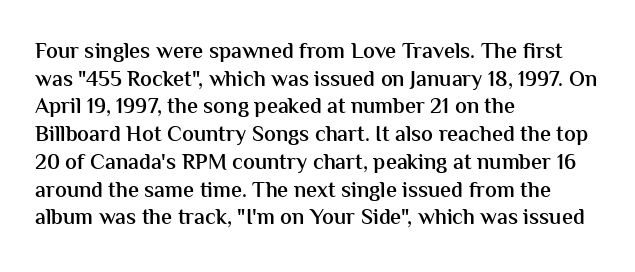
The image shows 22 px text type, upright; set left-aligned, normal line spacing (1.26x), normal letter spacing, not underlined.
